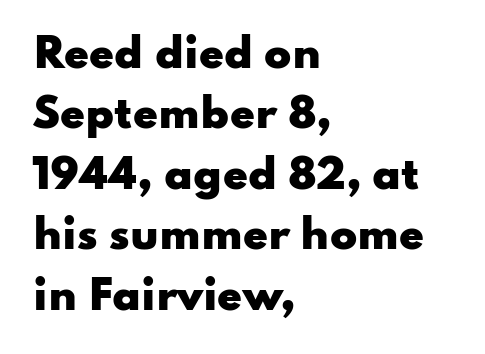
The image shows 40 px heavy, wide sans-serif type, upright; set left-aligned, normal line spacing (1.51x), normal letter spacing, not underlined; low stroke contrast and a small x-height.
